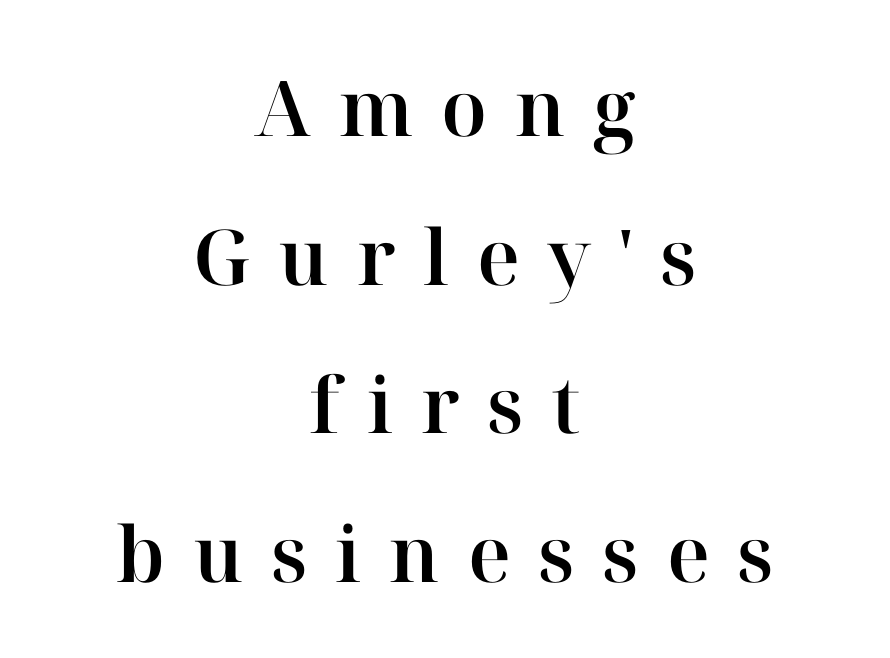
{"serif": "yes", "italic": "no", "width": "normal", "stroke_contrast": "high", "x_height": "medium", "monospaced": "no", "underline": "no", "align": "center", "line_spacing": "loose", "line_spacing_ratio": 1.93, "letter_spacing": "wide", "letter_spacing_em": 0.36, "glyph_px": 77}
